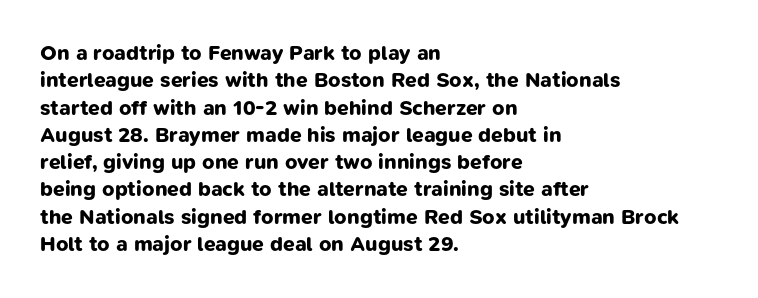
{"bold": "yes", "underline": "no", "align": "left", "line_spacing": "normal", "line_spacing_ratio": 1.3, "letter_spacing": "normal", "letter_spacing_em": 0.0, "glyph_px": 21}
